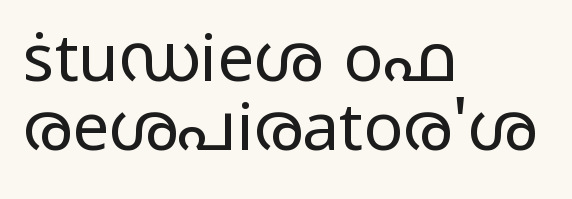
The image shows 66 px regular-weight, wide sans-serif type, upright; set left-aligned, tight line spacing (1.04x), normal letter spacing, not underlined; low stroke contrast and a medium x-height.
